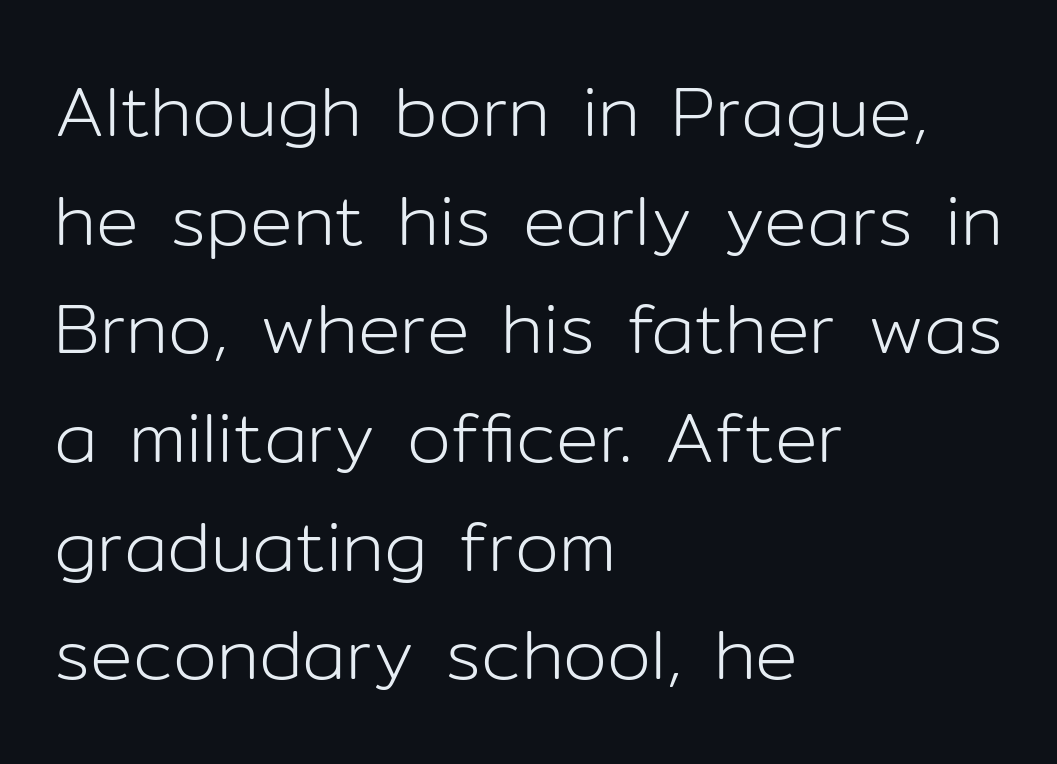
Q: Is the text bold? A: No.
Q: Is the text italic (slanted)? A: No, it is upright.
Q: Is the typeface a serif or a sans-serif typeface? A: Sans-serif.
Q: Is the text underlined? A: No.
Q: How is the paragraph aligned? A: Left-aligned.
Q: Is the spacing between letters normal or unusually wide? A: Normal.
Q: Is the spacing between lines tight, normal or loose? A: Normal.
Q: Width (condensed, normal, or wide)? A: Normal.
Q: Stroke contrast? A: Low.
Q: x-height? A: Medium.
Q: Monospaced? A: No.
